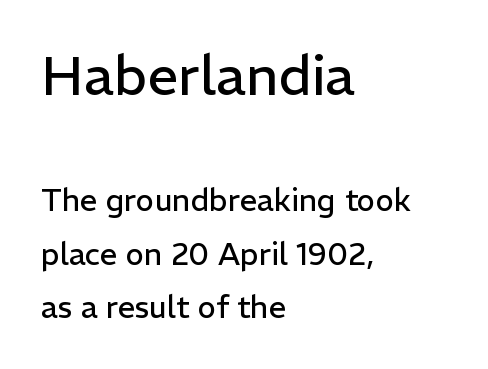
{"serif": "no", "italic": "no", "bold": "no", "weight": "regular", "width": "normal", "stroke_contrast": "low", "x_height": "medium", "monospaced": "no", "underline": "no", "align": "left", "line_spacing_ratio": 1.73, "letter_spacing": "normal", "letter_spacing_em": 0.0, "larger_block": "first", "size_ratio": 1.77, "glyph_px": 55}
